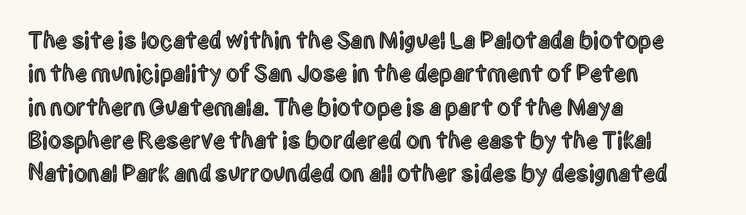
Q: Is the text italic (slanted)? A: No, it is upright.
Q: Is the text underlined? A: No.
Q: How is the paragraph aligned? A: Left-aligned.
Q: Is the spacing between letters normal or unusually wide? A: Normal.
Q: Is the spacing between lines tight, normal or loose? A: Normal.
